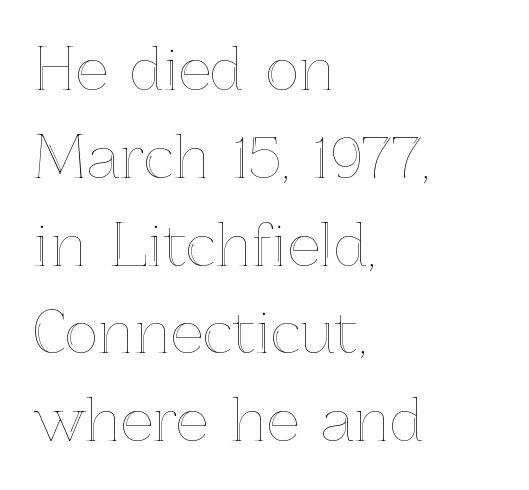
Glance below the letters and you will spot only blank space. In terms of letterspacing, this is plain default setting. This sample keeps an unexceptional amount of space between lines. Does the lettering tilt? It doesn't — this is upright. The paragraph has a hard left edge and a soft right edge.
